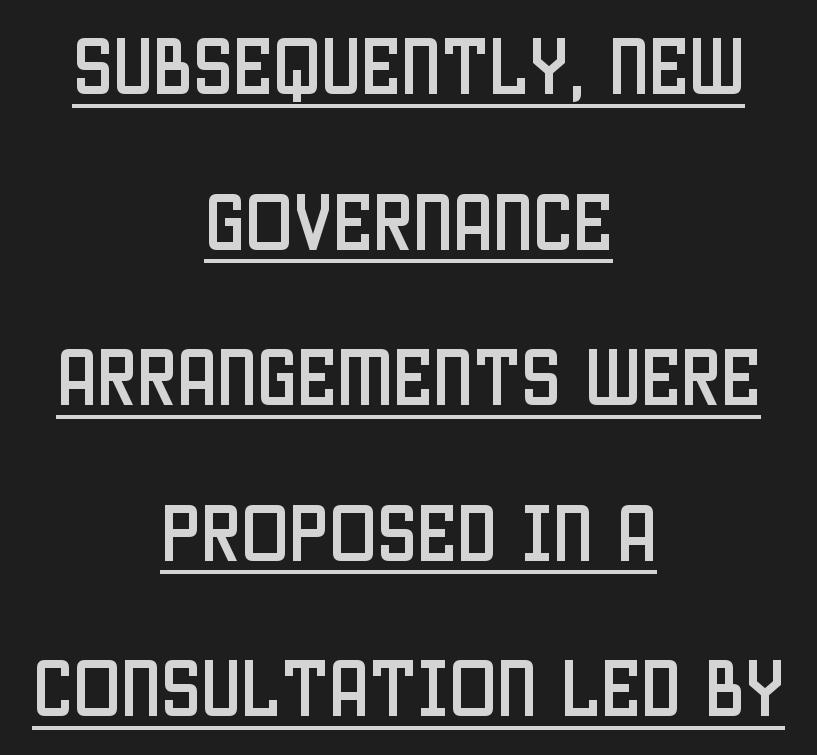
Summary of vertical rhythm: relaxed, with wide interline spacing. The compositor balanced each line on the midline. The glyphs are accompanied by a horizontal stroke just below them. Every stem runs plumb, perpendicular to the baseline.
